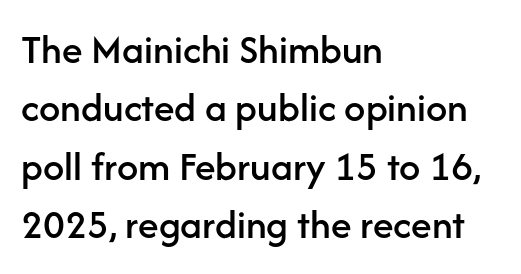
The font's upright variant was chosen for this text. The letterforms sit shoulder to shoulder at normal distance. A clean baseline with only descenders dipping below it. Is this a fixed-width face? No — the glyphs have proportional, varying widths.
